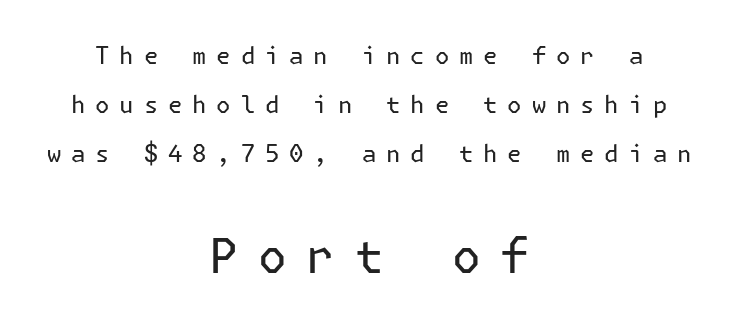
Q: Is the text bold? A: No.
Q: Is the text italic (slanted)? A: No, it is upright.
Q: Is the typeface a serif or a sans-serif typeface? A: Sans-serif.
Q: Is the text underlined? A: No.
Q: How is the paragraph aligned? A: Centered.
Q: Is the spacing between letters normal or unusually wide? A: Unusually wide.
Q: Is the spacing between lines tight, normal or loose? A: Loose.
Q: Which block of text is set in a larger size, the first (top) or the second (bottom)? A: The second (bottom) one.
Q: Width (condensed, normal, or wide)? A: Normal.
Q: Stroke contrast? A: Low.
Q: x-height? A: Medium.
